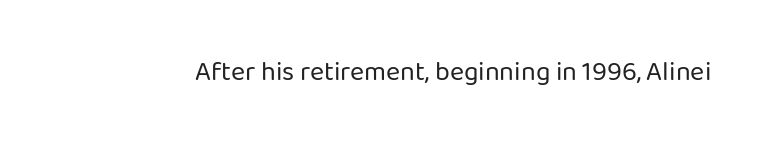
Has an underline been added? It has not. The type is set solid horizontally, with unmodified tracking. The characters are drawn with everyday or finer stroke widths. Every character sits straight up, as roman type does.
